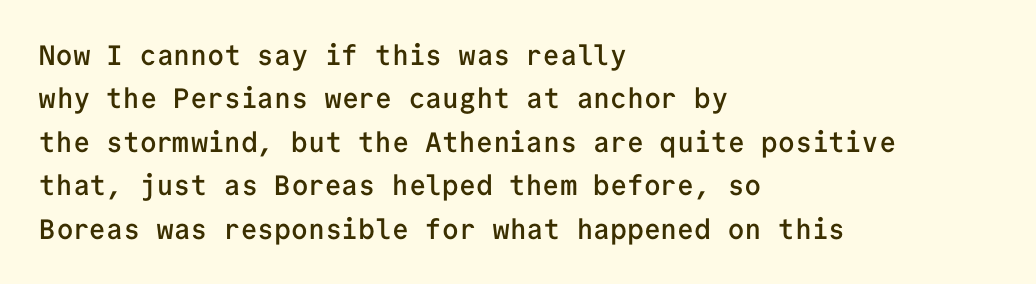
{"serif": "no", "italic": "no", "bold": "semi", "weight": "semibold", "width": "normal", "stroke_contrast": "low", "x_height": "medium", "monospaced": "yes", "underline": "no", "align": "left", "line_spacing": "normal", "line_spacing_ratio": 1.55, "letter_spacing": "normal", "letter_spacing_em": 0.0, "glyph_px": 28}
